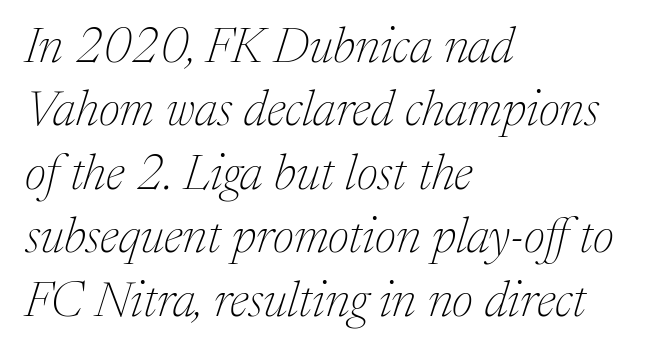
The image shows 50 px thin serif type, italic (leaning right); set left-aligned, normal line spacing (1.27x), normal letter spacing, not underlined; medium stroke contrast and a medium x-height.
